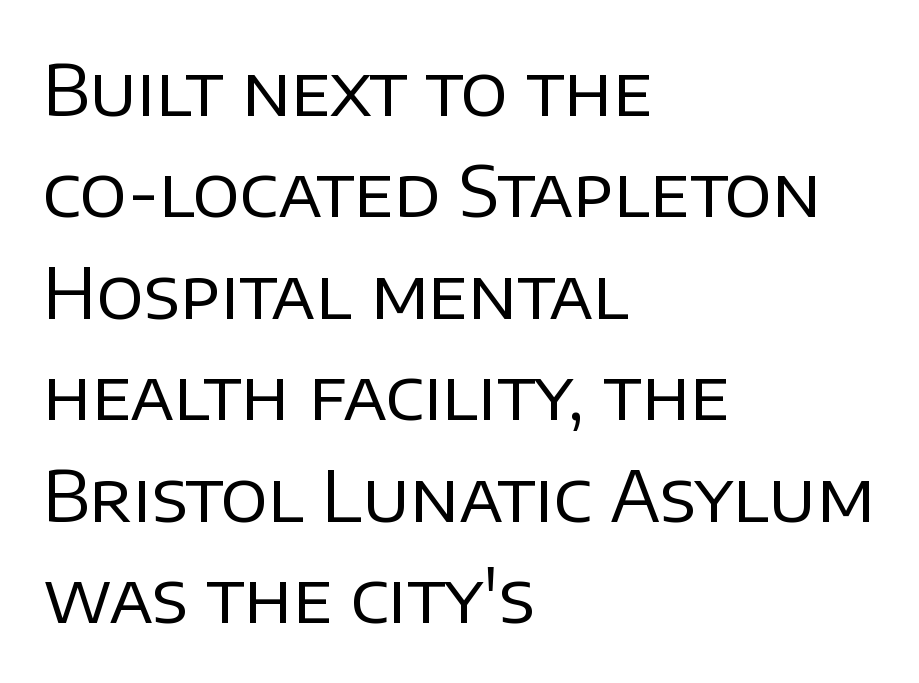
{"serif": "no", "italic": "no", "bold": "no", "weight": "regular", "width": "normal", "stroke_contrast": "low", "x_height": "large", "monospaced": "no", "underline": "no", "align": "left", "line_spacing": "normal", "line_spacing_ratio": 1.45, "letter_spacing": "normal", "letter_spacing_em": 0.0, "glyph_px": 70}
